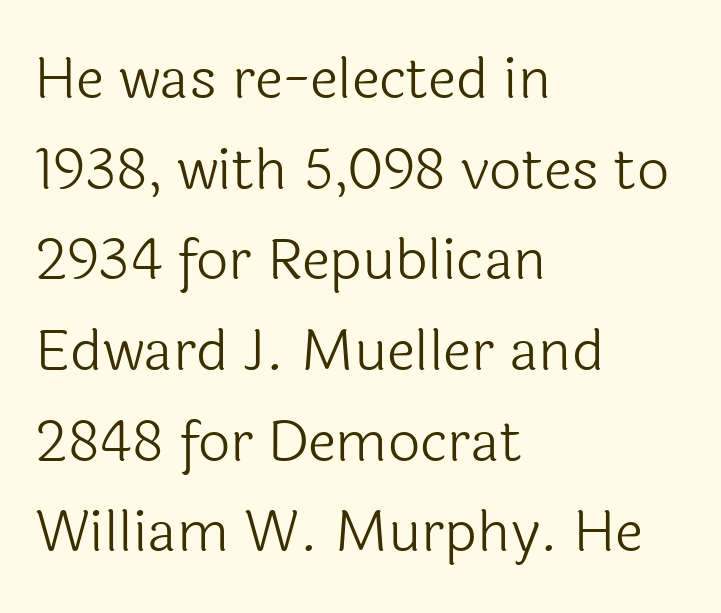
{"serif": "no", "italic": "no", "bold": "no", "weight": "light", "width": "normal", "x_height": "medium", "monospaced": "no", "underline": "no", "align": "left", "line_spacing": "normal", "line_spacing_ratio": 1.59, "letter_spacing": "normal", "letter_spacing_em": 0.0, "glyph_px": 57}
